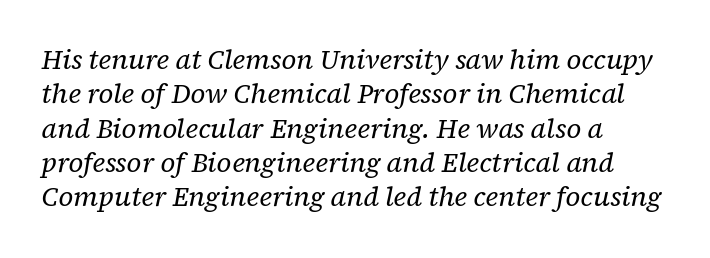
A clean baseline with only descenders dipping below it. The compositor pushed each line to the left boundary. If you drew a line through each stem, it would be angled. In terms of letterspacing, this is plain default setting.
